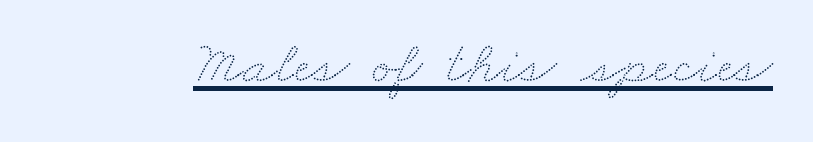
The image shows 60 px wide type; set normal letter spacing, underlined; low stroke contrast and a small x-height.
